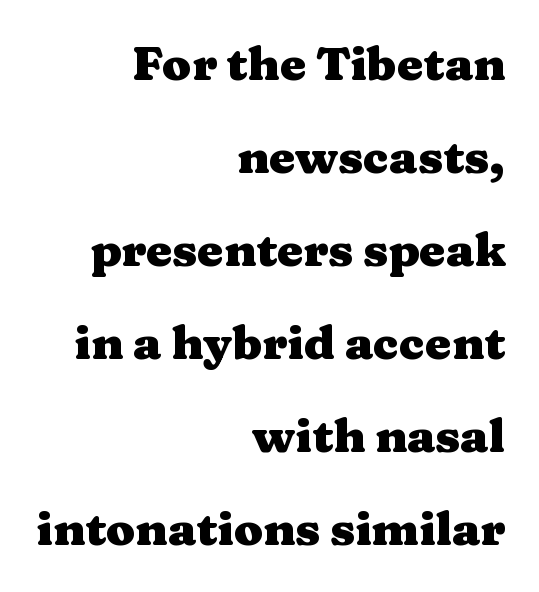
Q: Is the text bold? A: Yes.
Q: Is the text italic (slanted)? A: No, it is upright.
Q: Is the typeface a serif or a sans-serif typeface? A: Serif.
Q: Is the text underlined? A: No.
Q: How is the paragraph aligned? A: Right-aligned.
Q: Is the spacing between letters normal or unusually wide? A: Normal.
Q: Is the spacing between lines tight, normal or loose? A: Loose.
Q: Width (condensed, normal, or wide)? A: Wide.
Q: Stroke contrast? A: Medium.
Q: x-height? A: Medium.
Q: Monospaced? A: No.
